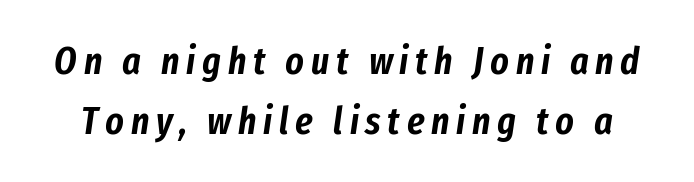
This sample has the flowing, uneven cadence of proportional lettering. Looking at the ascenders, they clearly lean. Descender tails drop into unmarked territory. Notice how descenders clear the ascenders below comfortably — that's standard leading.
